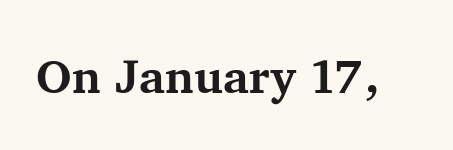
The image shows 47 px bold serif type, upright; set normal letter spacing, not underlined; medium stroke contrast and a medium x-height.
